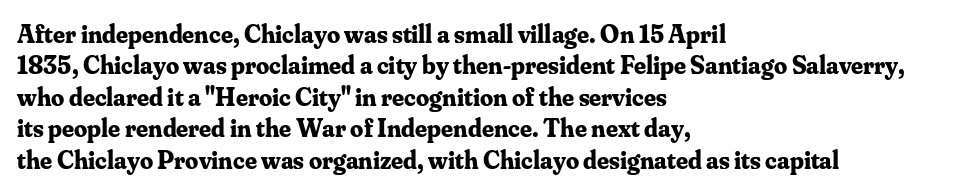
Q: Is the text bold? A: Yes.
Q: Is the text italic (slanted)? A: No, it is upright.
Q: Is the text underlined? A: No.
Q: How is the paragraph aligned? A: Left-aligned.
Q: Is the spacing between letters normal or unusually wide? A: Normal.
